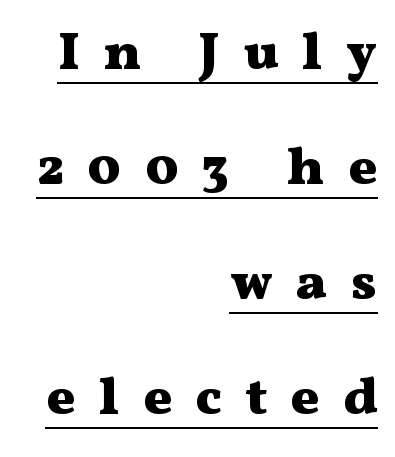
{"serif": "yes", "italic": "no", "bold": "yes", "weight": "heavy", "width": "wide", "stroke_contrast": "medium", "x_height": "medium", "monospaced": "no", "underline": "yes", "align": "right", "line_spacing": "loose", "line_spacing_ratio": 2.17, "letter_spacing": "wide", "letter_spacing_em": 0.45, "glyph_px": 53}
